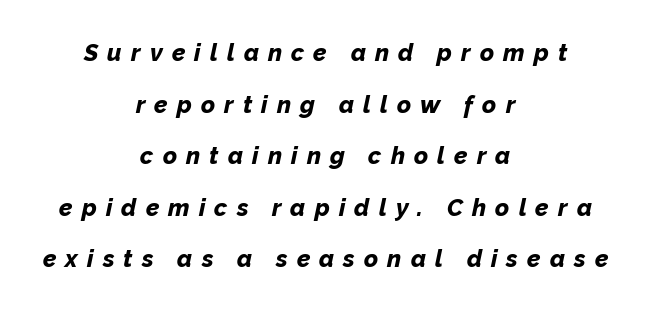
The image shows 24 px bold type, italic (leaning right); set centered, loose line spacing (2.15x), unusually wide letter spacing (+0.38 em), not underlined.
